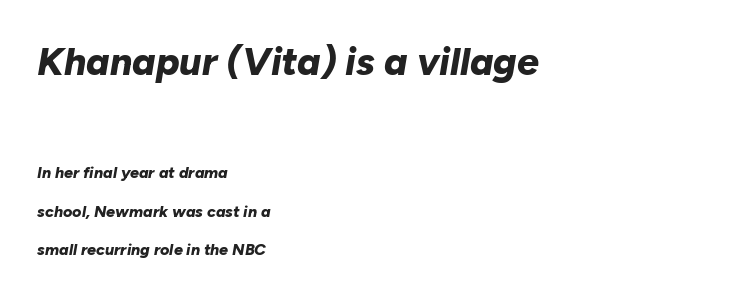
Reading down the column, the eye jumps a long way to each next line. This rendering uses left alignment, leaving the right contour irregular. If you squint, the top block still reads clearly — it's the larger of the two. Words float on clear page, feet unadorned. Each letter keeps its own natural width here, so spacing adapts to shape.
